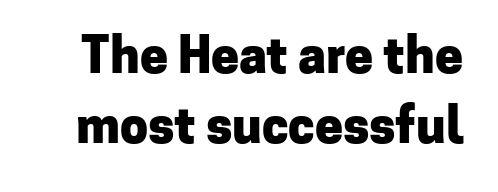
I'd call this a sans setting — the letters go barefoot. Note the varied advance widths — an 'i' is clearly narrower than an 'm'. Beneath every word, the page is bare. Rendered with straight, roman letterforms. Strong, thick strokes mark this as bold type. The gaps between neighbouring characters are ordinary and unremarkable.
